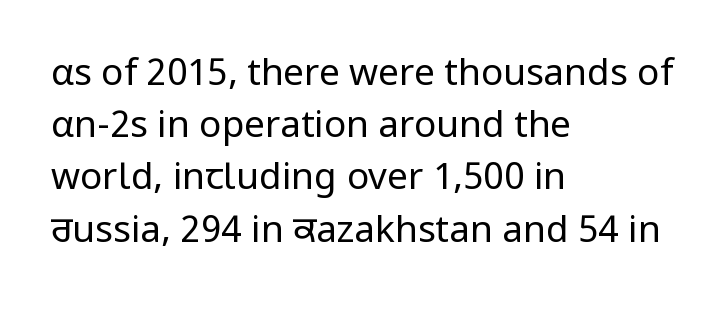
Spacing verdict: proportional, widths tailored to each character. Beneath every word, the page is bare. This sample uses an upright cut, with every glyph sitting square on the baseline. Summary of vertical rhythm: regular, with standard interline spacing.
